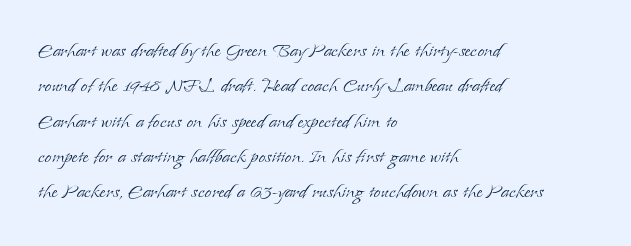
The image shows 24 px text type; set left-aligned, normal line spacing (1.47x), normal letter spacing, not underlined.
